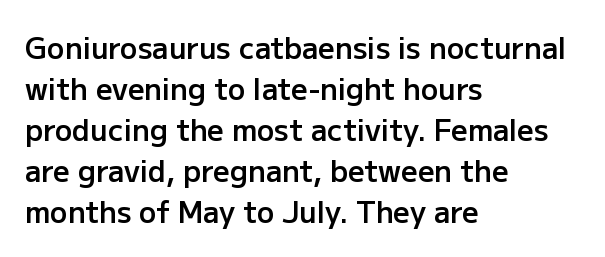
{"serif": "no", "italic": "no", "bold": "semi", "weight": "semibold", "width": "normal", "stroke_contrast": "low", "x_height": "medium", "monospaced": "no", "underline": "no", "align": "left", "line_spacing": "normal", "line_spacing_ratio": 1.41, "letter_spacing": "normal", "letter_spacing_em": 0.0, "glyph_px": 29}
